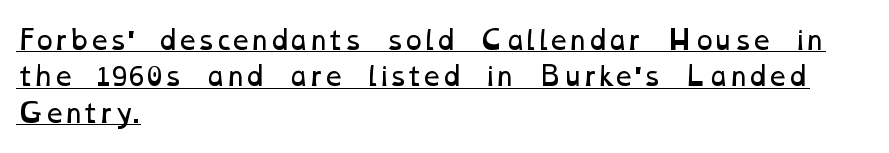
Line beginnings align vertically; line endings do not. Students, observe the line beneath the letters — that is underlining. Here the glyphs are tracked normally, forming tight word shapes. The strokes carry an ordinary text weight at most.
